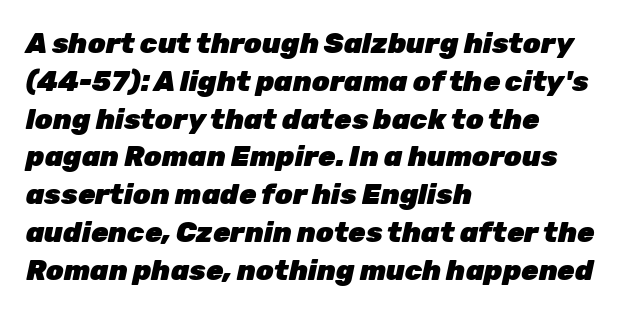
Default kerning and tracking; the words read as compact shapes. Here the designer chose a conventional face with non-uniform glyph widths. A normal amount of white space separates one row of letters from the next. Letters rest on an invisible, unmarked baseline.
